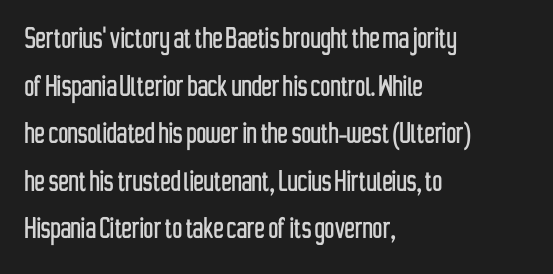
The typeface chosen for these lines omits serifs. This sample keeps an unexceptional amount of space between lines. Letter spacing: default. Teacher's note: observe the even left margin — that is flush-left alignment. The rendering uses natural spacing where letterforms have individual widths.
